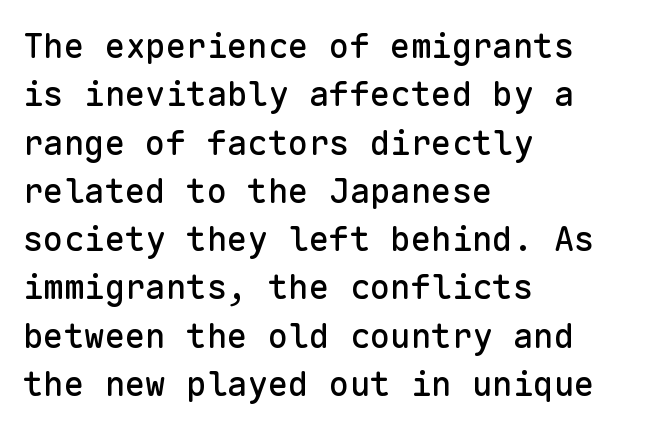
{"serif": "no", "italic": "no", "width": "normal", "stroke_contrast": "low", "x_height": "medium", "monospaced": "yes", "underline": "no", "align": "left", "line_spacing": "normal", "line_spacing_ratio": 1.42, "letter_spacing": "normal", "letter_spacing_em": 0.0, "glyph_px": 34}
